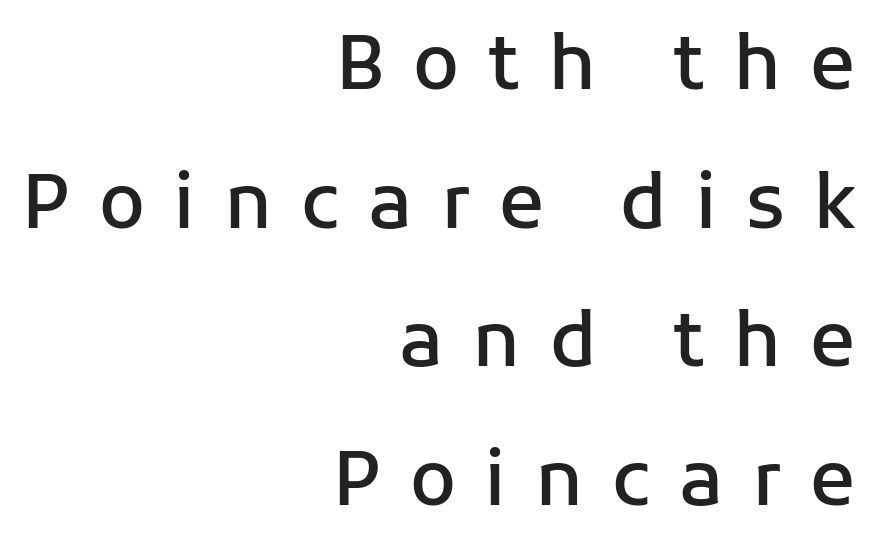
Note: no serifs on the glyphs. Horizontal alignment here is rightward, an uncommon choice for prose. Character widths vary here, with narrow letters taking less room than wide ones. A typesetter would mark this as roman, not italic. The passage shown is not underscored anywhere.
